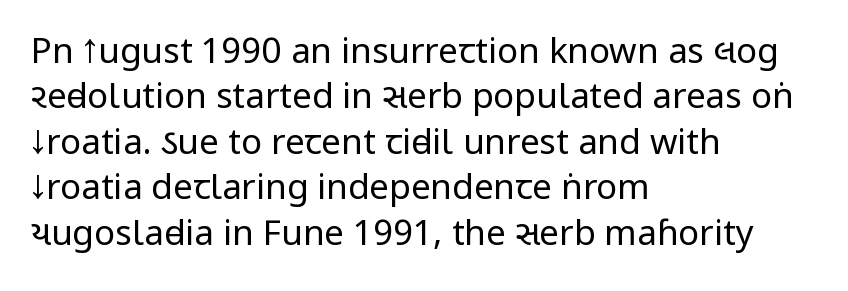
Think of a printed novel: that variable character pitch is what you see here. Leftover space on each line is placed entirely after the last word. It's the straight-up-and-down kind of type. The rows are spaced the way most documents space them. Underlining? Definitely not there.
